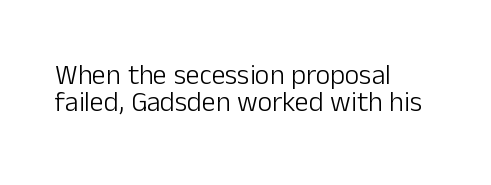
Q: Is the text bold? A: No.
Q: Is the text italic (slanted)? A: No, it is upright.
Q: Is the typeface a serif or a sans-serif typeface? A: Sans-serif.
Q: Is the text underlined? A: No.
Q: How is the paragraph aligned? A: Left-aligned.
Q: Is the spacing between letters normal or unusually wide? A: Normal.
Q: Is the spacing between lines tight, normal or loose? A: Tight.
Q: Width (condensed, normal, or wide)? A: Normal.
Q: Stroke contrast? A: Low.
Q: x-height? A: Medium.
Q: Monospaced? A: No.
